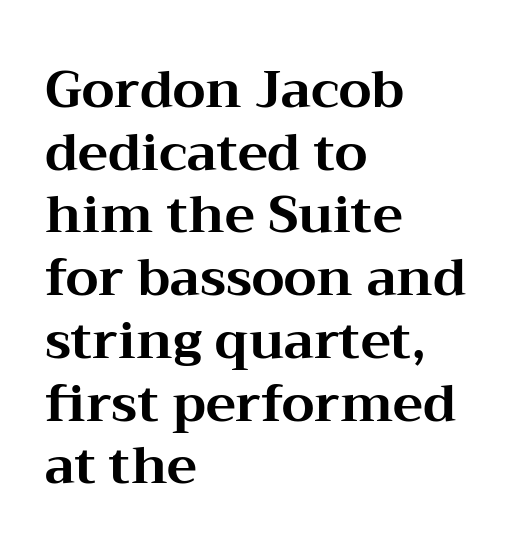
{"serif": "yes", "italic": "no", "bold": "yes", "weight": "bold", "width": "wide", "stroke_contrast": "medium", "x_height": "medium", "monospaced": "no", "underline": "no", "align": "left", "line_spacing_ratio": 1.23, "letter_spacing": "normal", "letter_spacing_em": 0.0, "glyph_px": 51}
